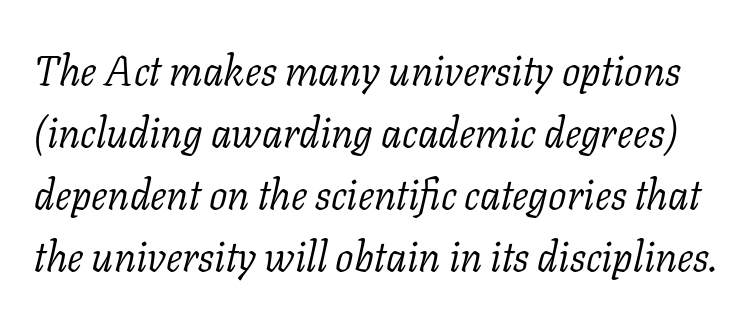
{"serif": "yes", "italic": "yes", "lean": "right", "slant_degrees": 11, "bold": "no", "weight": "light", "width": "normal", "stroke_contrast": "low", "x_height": "medium", "monospaced": "no", "underline": "no", "line_spacing": "normal", "line_spacing_ratio": 1.51, "letter_spacing": "normal", "letter_spacing_em": 0.0, "glyph_px": 41}
